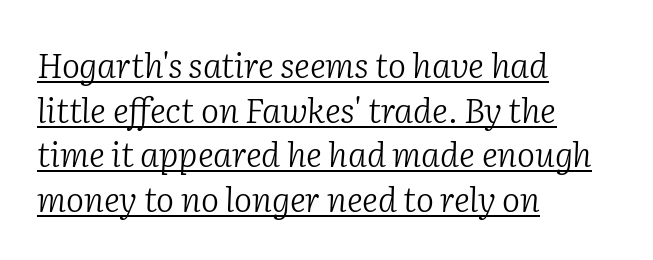
Varying glyph widths throughout — classic text-font behaviour. Weight: in the light-to-regular range. Summary of vertical rhythm: regular, with standard interline spacing. The glyphs are accompanied by a horizontal stroke just below them.
